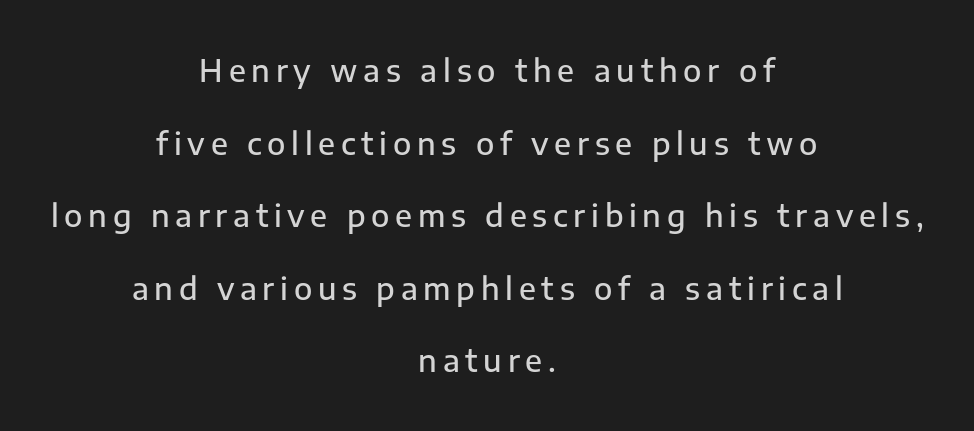
Caption: semibold face, moderately heavy strokes. Note the varied advance widths — an 'i' is clearly narrower than an 'm'. Which margin do the lines hug? Neither — every line sits in the middle. The characters display no serif detailing; their extremities are plain.
